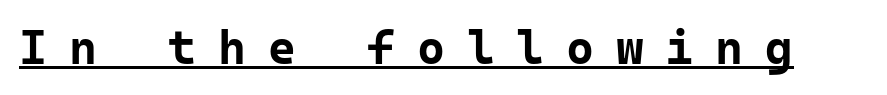
A typesetter would call this monospace, since all characters share one set width. Is there any slant? The stems are plumb. The letters carry no serifs — their stems end cleanly without finishing strokes. A typesetter would call this heavily tracked-out type. Every letter is thick-stroked: bold, no question.
